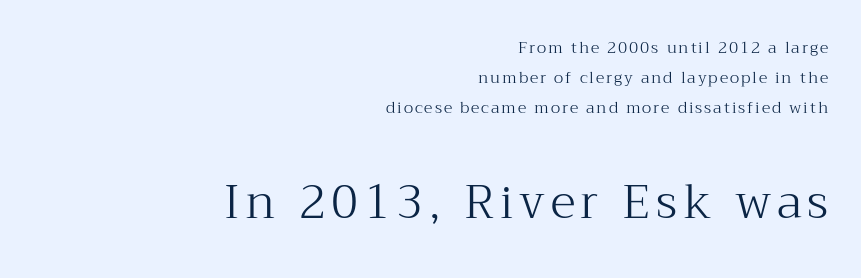
Q: Is the text bold? A: No.
Q: Is the text italic (slanted)? A: No, it is upright.
Q: Is the typeface a serif or a sans-serif typeface? A: Serif.
Q: Is the text underlined? A: No.
Q: How is the paragraph aligned? A: Right-aligned.
Q: Which block of text is set in a larger size, the first (top) or the second (bottom)? A: The second (bottom) one.
Q: Width (condensed, normal, or wide)? A: Normal.
Q: Stroke contrast? A: Medium.
Q: x-height? A: Medium.
Q: Monospaced? A: No.
